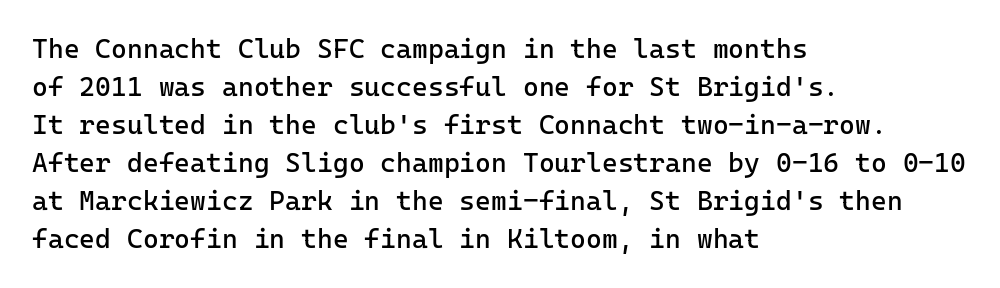
Q: Is the text bold? A: No.
Q: Is the text italic (slanted)? A: No, it is upright.
Q: Is the text underlined? A: No.
Q: How is the paragraph aligned? A: Left-aligned.
Q: Is the spacing between letters normal or unusually wide? A: Normal.
Q: Is the spacing between lines tight, normal or loose? A: Normal.
